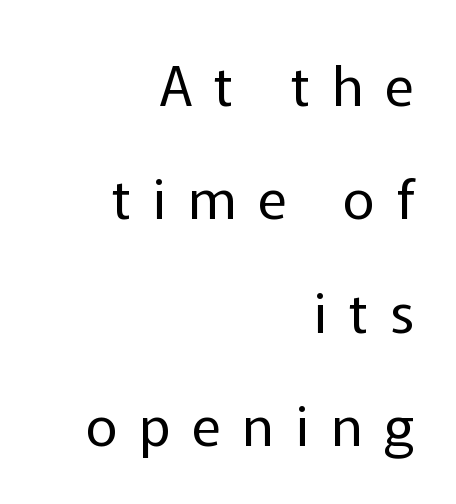
The face used here is rendered with a markedly widened letterfit. The space between consecutive lines is lavish. The space beneath each line is pristine and unruled. Unlike italic type, these characters show no tilt at all.
